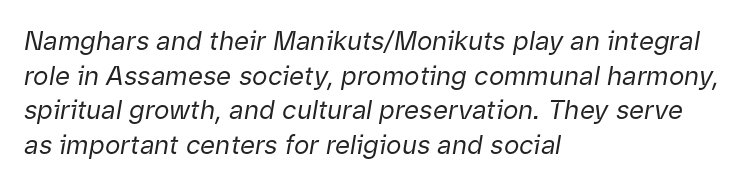
{"italic": "yes", "lean": "right", "slant_degrees": 9, "bold": "no", "underline": "no", "align": "left", "line_spacing": "normal", "line_spacing_ratio": 1.33, "letter_spacing": "normal", "letter_spacing_em": 0.0, "glyph_px": 26}
